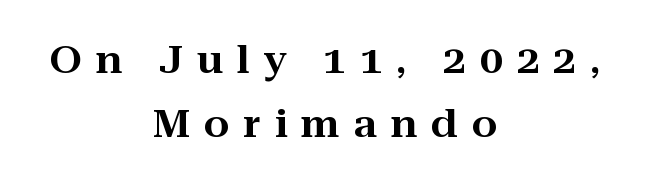
The image shows 37 px wide serif type, upright; set centered, line spacing 1.72x, unusually wide letter spacing (+0.37 em), not underlined; high stroke contrast and a medium x-height.
